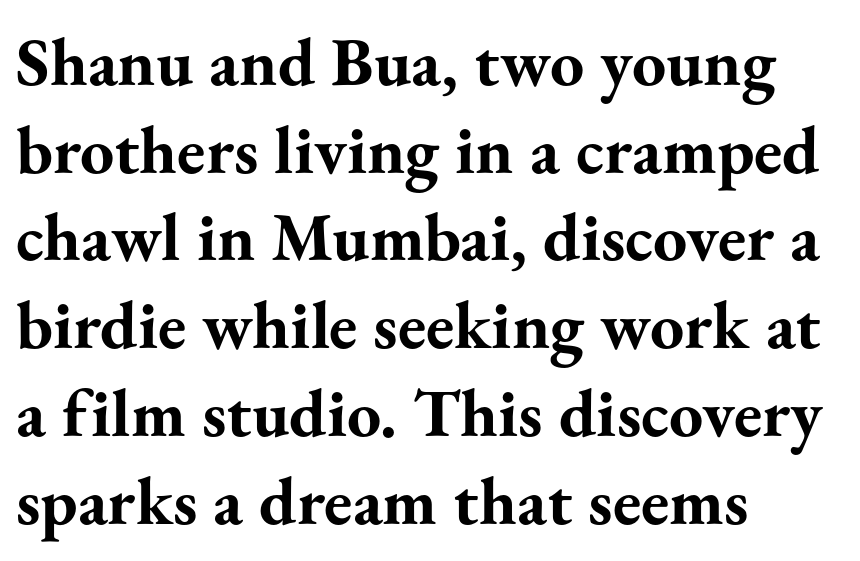
{"serif": "yes", "italic": "no", "bold": "yes", "weight": "bold", "width": "normal", "stroke_contrast": "medium", "x_height": "small", "monospaced": "no", "underline": "no", "align": "left", "line_spacing": "normal", "line_spacing_ratio": 1.29, "letter_spacing": "normal", "letter_spacing_em": 0.0, "glyph_px": 68}
